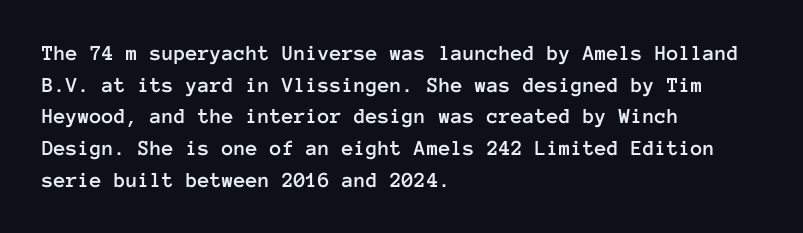
Q: Is the text italic (slanted)? A: No, it is upright.
Q: Is the text underlined? A: No.
Q: How is the paragraph aligned? A: Left-aligned.
Q: Is the spacing between letters normal or unusually wide? A: Normal.
Q: Is the spacing between lines tight, normal or loose? A: Normal.
